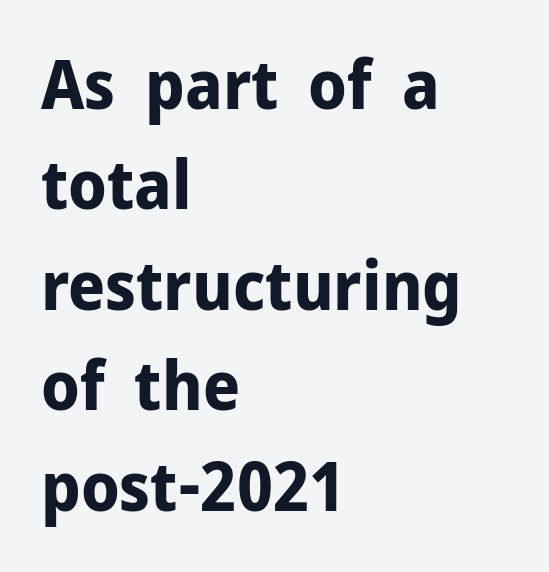
No italicization has been applied; the sample stays upright. The rendering uses a moderate line-height, typical for paragraphs. Unmarked baselines from the first word to the last. Tracking here is standard; glyphs follow each other at the usual distance. Stroke terminals: plain, sans-serif. Note the varied advance widths — an 'i' is clearly narrower than an 'm'.
